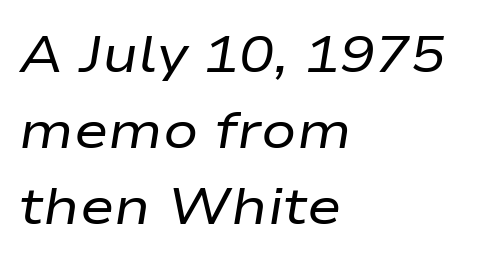
The image shows 52 px regular-weight, wide type, italic (leaning right); set left-aligned, normal line spacing (1.46x), normal letter spacing, not underlined; low stroke contrast and a medium x-height.
